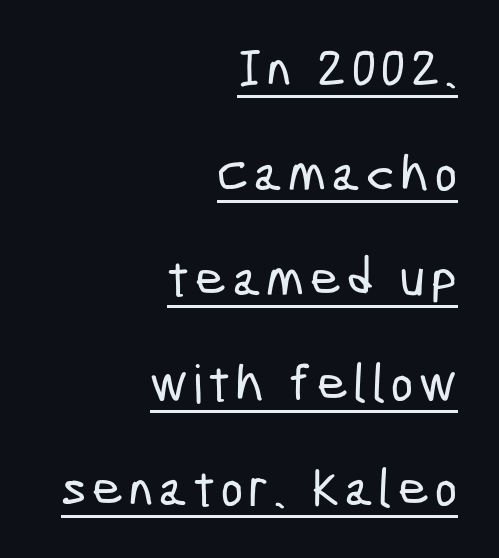
The image shows 53 px condensed sans-serif type; set right-aligned, loose line spacing (1.98x), underlined; low stroke contrast and a medium x-height.
